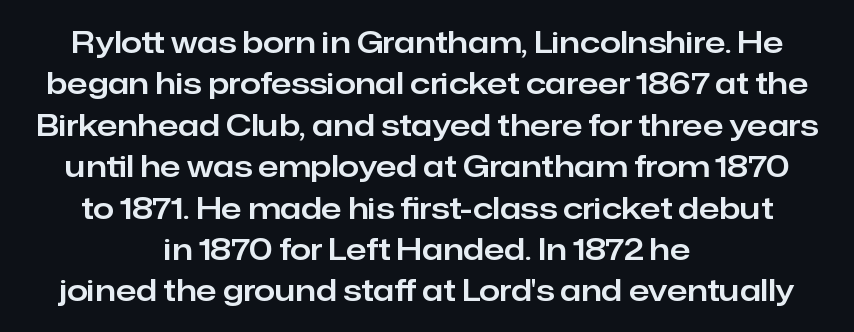
This sample uses a sans-serif face. A bare baseline throughout the passage. The tracking reads as untouched default to a designer's eye. The designer left line spacing at the default.
